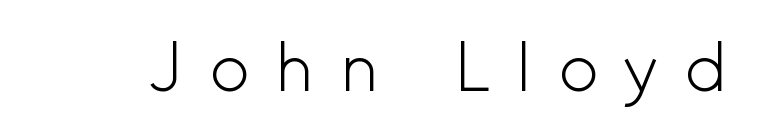
Q: Is the text bold? A: No.
Q: Is the text italic (slanted)? A: No, it is upright.
Q: Is the typeface a serif or a sans-serif typeface? A: Sans-serif.
Q: Is the text underlined? A: No.
Q: Is the spacing between letters normal or unusually wide? A: Unusually wide.
Q: Width (condensed, normal, or wide)? A: Normal.
Q: x-height? A: Small.
Q: Monospaced? A: No.
